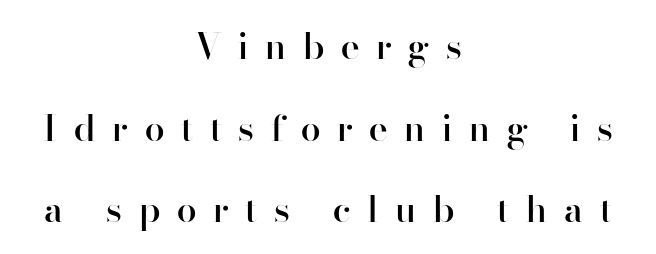
Q: Is the text bold? A: Semi-bold.
Q: Is the text italic (slanted)? A: No, it is upright.
Q: Is the typeface a serif or a sans-serif typeface? A: Sans-serif.
Q: Is the text underlined? A: No.
Q: How is the paragraph aligned? A: Centered.
Q: Is the spacing between letters normal or unusually wide? A: Unusually wide.
Q: Is the spacing between lines tight, normal or loose? A: Loose.
Q: Width (condensed, normal, or wide)? A: Normal.
Q: Stroke contrast? A: High.
Q: x-height? A: Small.
Q: Monospaced? A: No.
